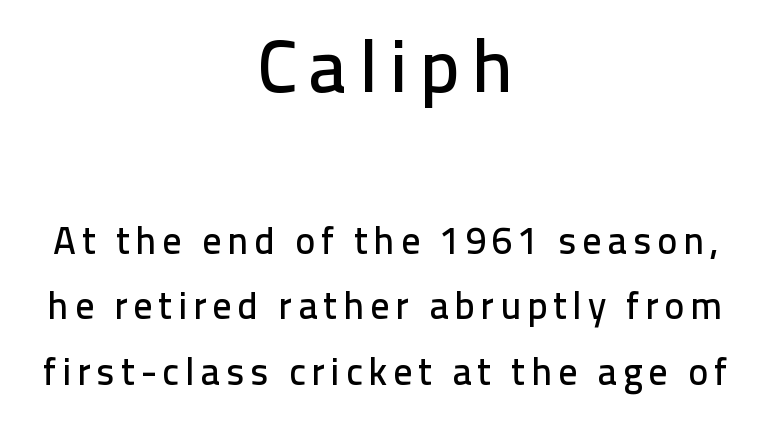
Q: Is the text italic (slanted)? A: No, it is upright.
Q: Is the typeface a serif or a sans-serif typeface? A: Sans-serif.
Q: Is the text underlined? A: No.
Q: How is the paragraph aligned? A: Centered.
Q: Which block of text is set in a larger size, the first (top) or the second (bottom)? A: The first (top) one.
Q: Width (condensed, normal, or wide)? A: Normal.
Q: Stroke contrast? A: Low.
Q: x-height? A: Medium.
Q: Monospaced? A: No.
